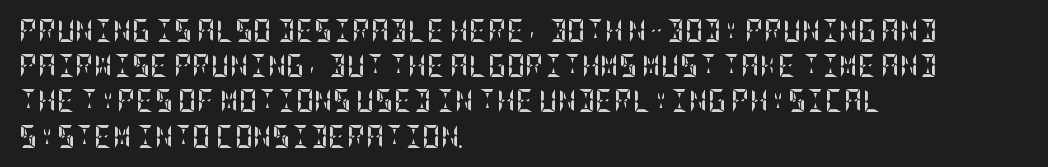
{"italic": "no", "bold": "yes", "underline": "no", "align": "left", "line_spacing": "normal", "line_spacing_ratio": 1.53, "letter_spacing": "normal", "letter_spacing_em": 0.0, "glyph_px": 23}
